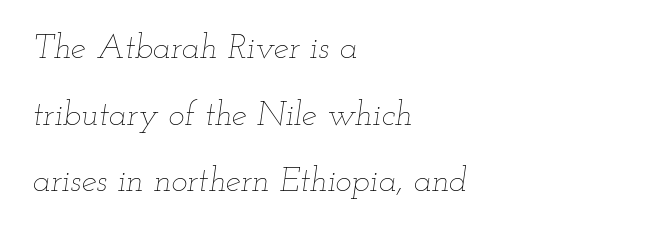
Q: Is the text bold? A: No.
Q: Is the text italic (slanted)? A: Yes, it leans right by about 12 degrees.
Q: Is the text underlined? A: No.
Q: How is the paragraph aligned? A: Left-aligned.
Q: Is the spacing between letters normal or unusually wide? A: Normal.
Q: Is the spacing between lines tight, normal or loose? A: Loose.
Q: Width (condensed, normal, or wide)? A: Wide.
Q: Stroke contrast? A: Low.
Q: x-height? A: Small.
Q: Monospaced? A: No.
